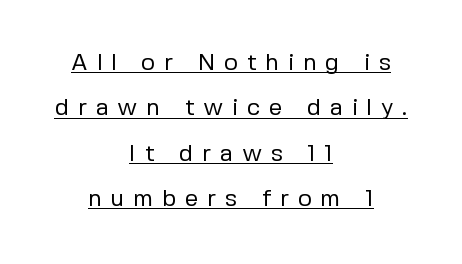
{"italic": "no", "bold": "no", "underline": "yes", "align": "center", "line_spacing_ratio": 1.89, "letter_spacing": "wide", "letter_spacing_em": 0.36, "glyph_px": 24}
